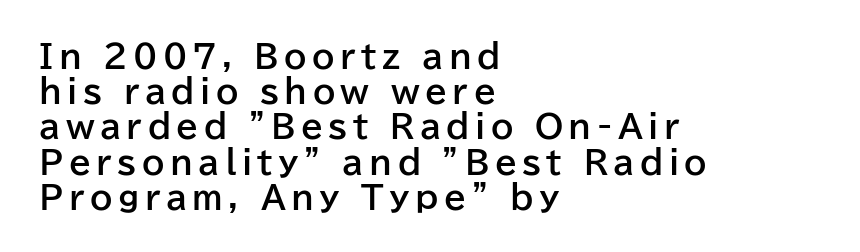
Q: Is the text bold? A: Yes.
Q: Is the text italic (slanted)? A: No, it is upright.
Q: Is the typeface a serif or a sans-serif typeface? A: Sans-serif.
Q: Is the text underlined? A: No.
Q: How is the paragraph aligned? A: Left-aligned.
Q: Is the spacing between lines tight, normal or loose? A: Tight.
Q: Width (condensed, normal, or wide)? A: Normal.
Q: Stroke contrast? A: Low.
Q: x-height? A: Medium.
Q: Monospaced? A: No.
